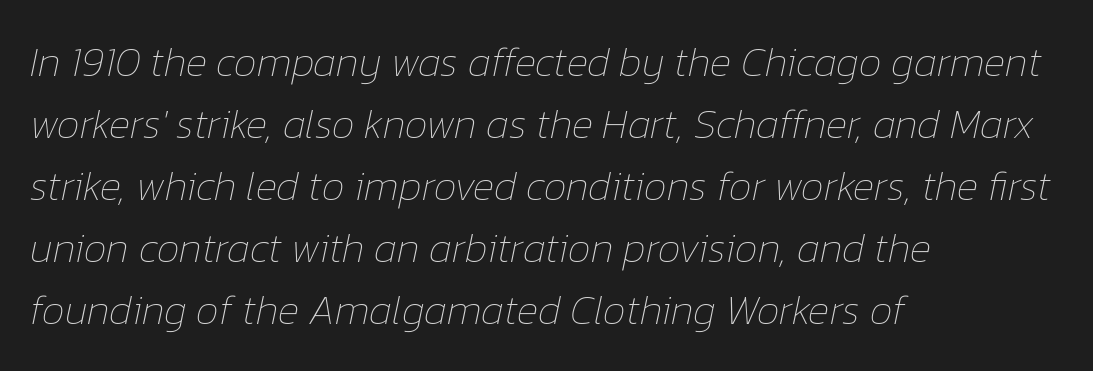
{"italic": "yes", "lean": "right", "slant_degrees": 12, "bold": "no", "weight": "thin", "width": "normal", "stroke_contrast": "low", "x_height": "medium", "monospaced": "no", "underline": "no", "align": "left", "line_spacing": "normal", "line_spacing_ratio": 1.51, "letter_spacing": "normal", "letter_spacing_em": 0.0, "glyph_px": 41}
